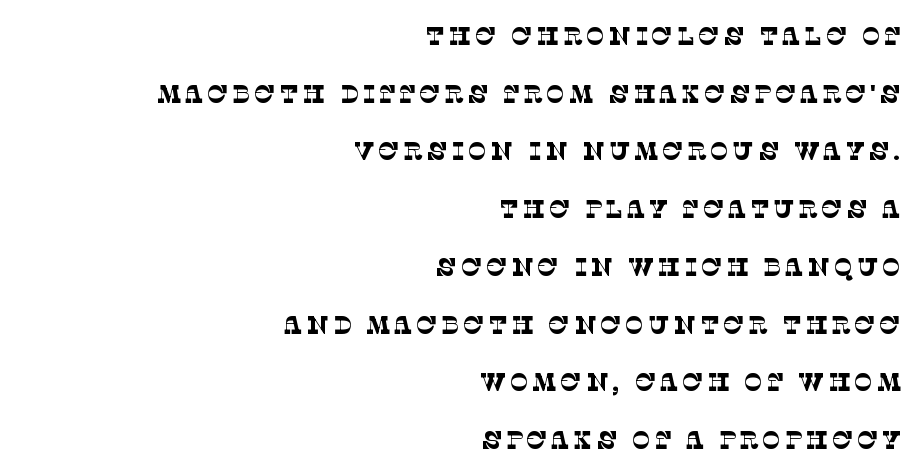
Q: Is the text bold? A: No.
Q: Is the text underlined? A: No.
Q: How is the paragraph aligned? A: Right-aligned.
Q: Is the spacing between lines tight, normal or loose? A: Loose.
